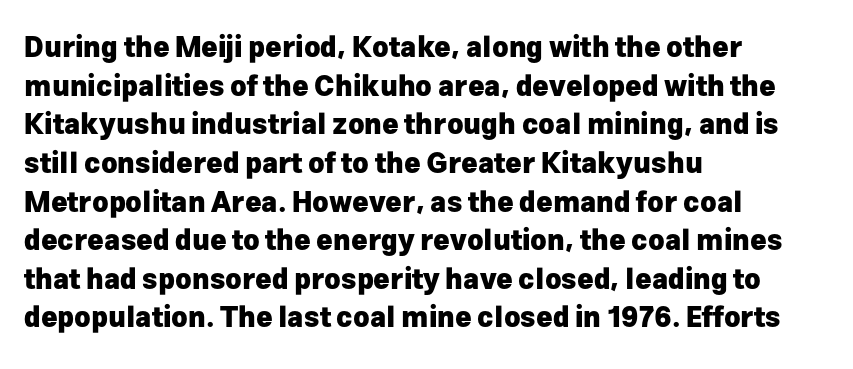
Where is the straight margin? On the left. Looks like regular typesetting: each glyph gets only the width it needs. The space between consecutive lines is moderate. Short note: letters normally spaced. These lines carry a lot of weight — the face is fully bold.
